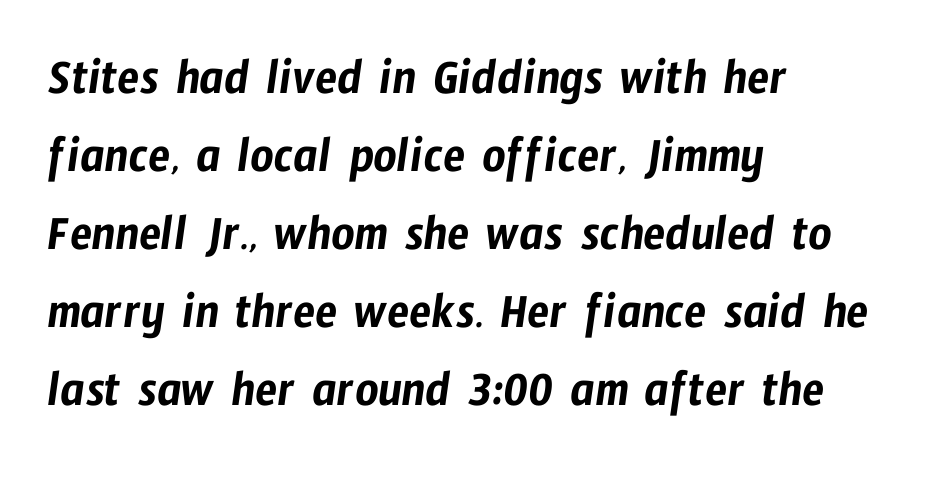
{"serif": "no", "width": "condensed", "stroke_contrast": "low", "x_height": "medium", "monospaced": "no", "underline": "no", "align": "left", "line_spacing": "normal", "line_spacing_ratio": 1.53, "letter_spacing": "normal", "letter_spacing_em": 0.0, "glyph_px": 51}
